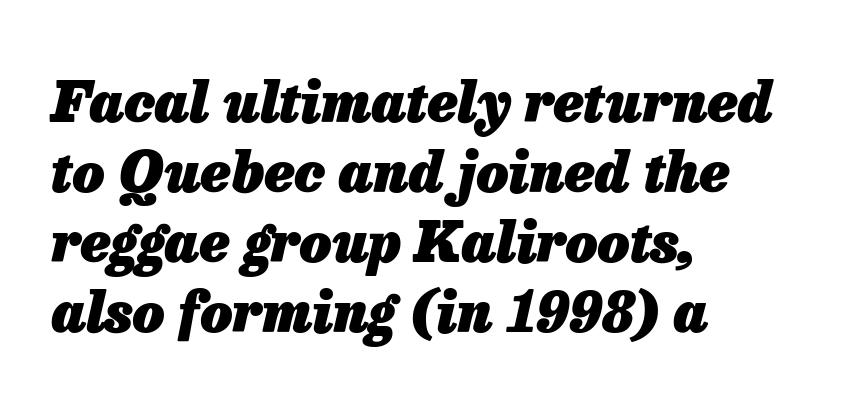
The image shows 56 px heavy type, italic (leaning right); set left-aligned, normal line spacing (1.25x), normal letter spacing, not underlined; low stroke contrast and a medium x-height.
